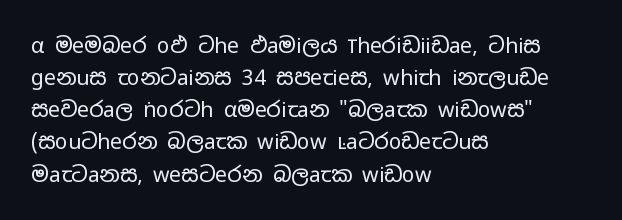
Is the block centered? No — it sits flush against the left margin. Honestly, the row spacing looks completely unremarkable. Check under the words: just untouched page. Ascenders rise straight up at ninety degrees. Nobody touched the tracking dial on this one.
